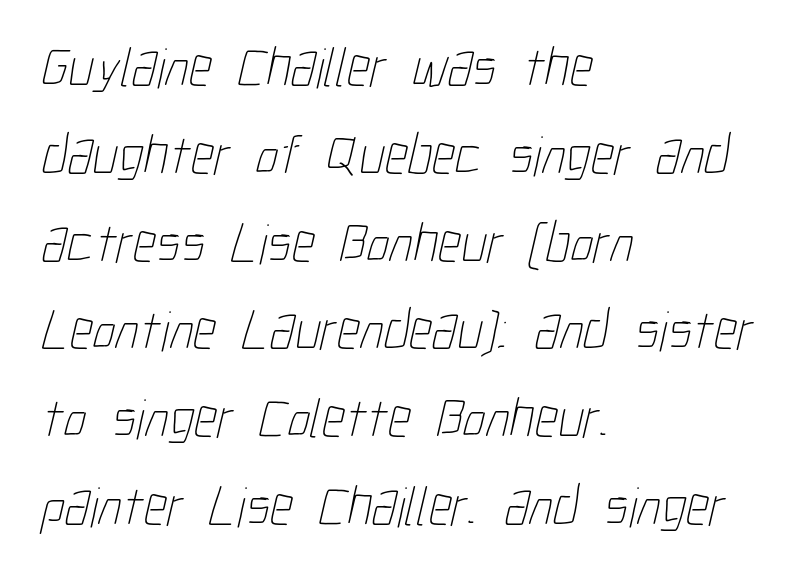
There is no visible air inserted between adjacent glyphs. Varying glyph widths throughout — classic text-font behaviour. Anything drawn beneath the words? Only blank space. This reads as an unemphasized weight, regular at the heaviest.
